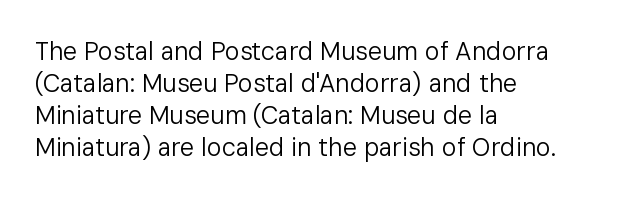
Glance below the letters and you will spot only blank space. The weight tops out at a normal text grade. Teacher's note: observe the even left margin — that is flush-left alignment. Interline gaps are of average width in this sample. In terms of posture, this sample is upright.
